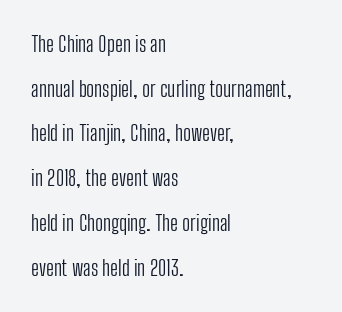
Q: Is the text bold? A: No.
Q: Is the text italic (slanted)? A: No, it is upright.
Q: Is the text underlined? A: No.
Q: How is the paragraph aligned? A: Left-aligned.
Q: Is the spacing between letters normal or unusually wide? A: Normal.
Q: Is the spacing between lines tight, normal or loose? A: Loose.
